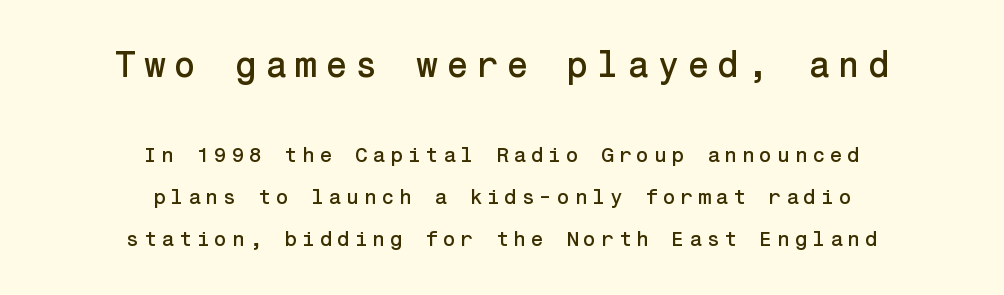
{"serif": "no", "italic": "no", "width": "normal", "stroke_contrast": "low", "x_height": "medium", "underline": "no", "align": "center", "line_spacing": "loose", "line_spacing_ratio": 1.99, "letter_spacing": "wide", "letter_spacing_em": 0.22, "larger_block": "first", "size_ratio": 1.71, "glyph_px": 36}
